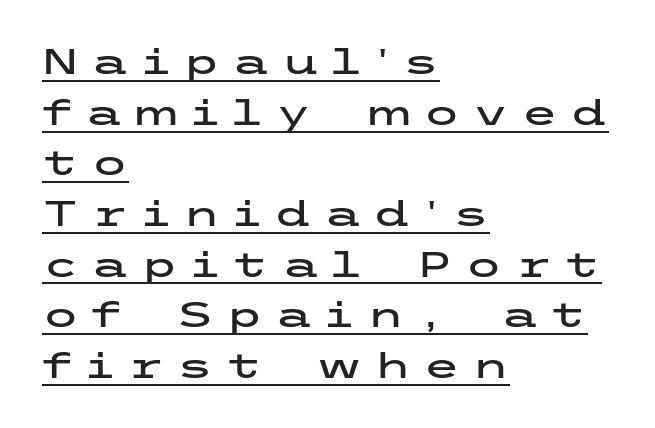
Q: Is the text italic (slanted)? A: No, it is upright.
Q: Is the typeface a serif or a sans-serif typeface? A: Sans-serif.
Q: Is the text underlined? A: Yes.
Q: How is the paragraph aligned? A: Left-aligned.
Q: Is the spacing between letters normal or unusually wide? A: Unusually wide.
Q: Is the spacing between lines tight, normal or loose? A: Normal.
Q: Width (condensed, normal, or wide)? A: Wide.
Q: Stroke contrast? A: Low.
Q: x-height? A: Medium.
